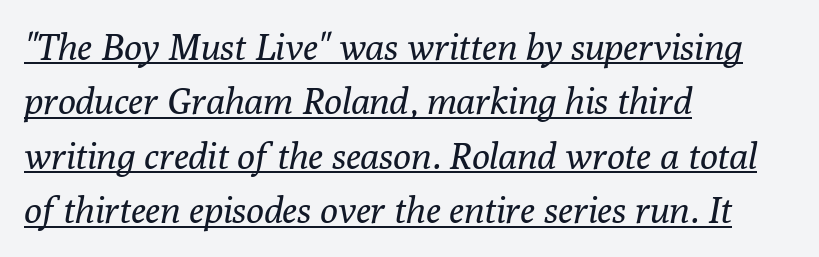
{"serif": "yes", "italic": "yes", "lean": "right", "slant_degrees": 10, "bold": "no", "weight": "regular", "width": "normal", "stroke_contrast": "low", "x_height": "medium", "monospaced": "no", "underline": "yes", "align": "left", "line_spacing": "normal", "line_spacing_ratio": 1.47, "letter_spacing": "normal", "letter_spacing_em": 0.0, "glyph_px": 37}
